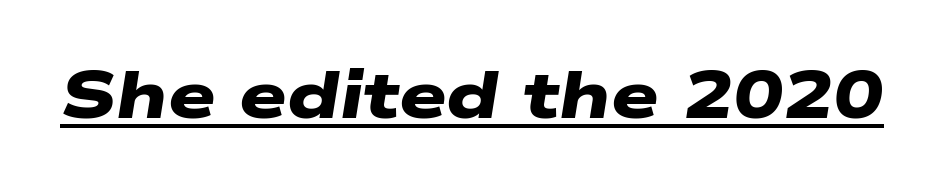
Q: Is the text bold? A: Yes.
Q: Is the typeface a serif or a sans-serif typeface? A: Sans-serif.
Q: Is the text underlined? A: Yes.
Q: Is the spacing between letters normal or unusually wide? A: Normal.
Q: Width (condensed, normal, or wide)? A: Wide.
Q: Stroke contrast? A: Low.
Q: x-height? A: Medium.
Q: Monospaced? A: No.
